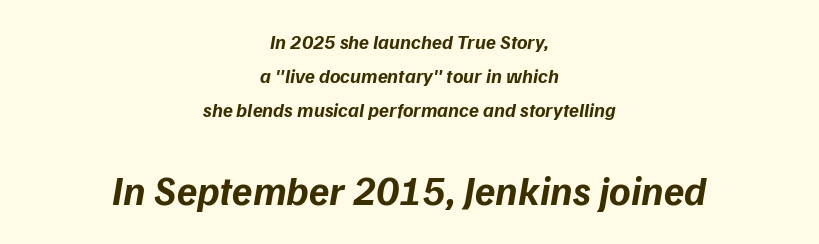
Decoration check: the copy has no underline. This rendering leaves character spacing at its baseline value. The text was rendered using a sans face with plain stroke endings. Compared with typical paragraphs, the rows here are spaced about the same. Of the two passages, the one underneath uses the larger point size. Here the designer chose a conventional face with non-uniform glyph widths.
